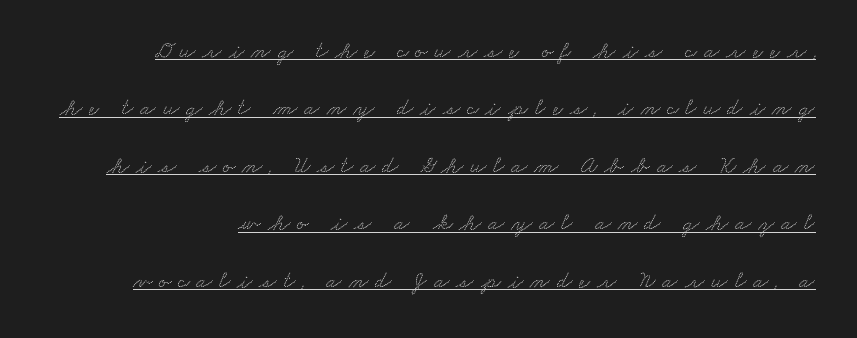
Q: Is the text underlined? A: Yes.
Q: Is the spacing between letters normal or unusually wide? A: Unusually wide.
Q: Is the spacing between lines tight, normal or loose? A: Loose.
